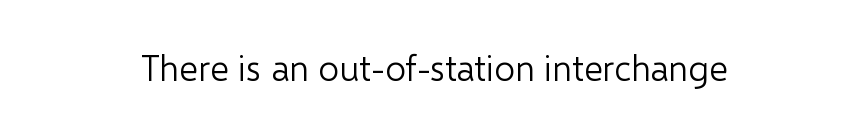
The image shows 36 px light sans-serif type, upright; set normal letter spacing, not underlined; low stroke contrast and a medium x-height.
